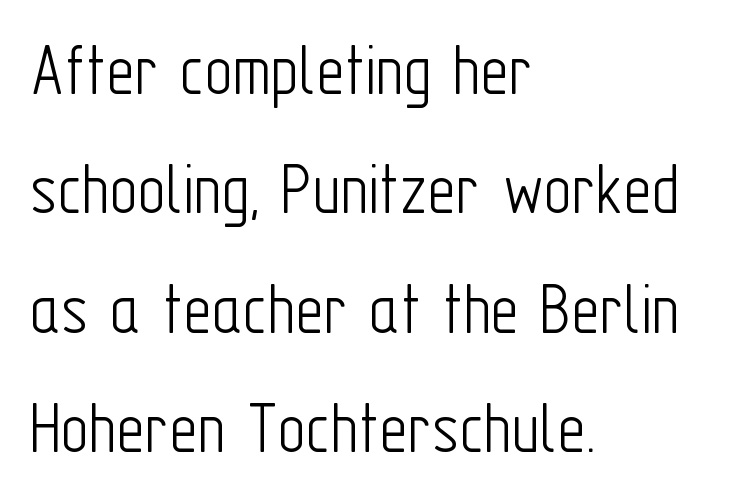
{"serif": "no", "italic": "no", "bold": "no", "weight": "light", "width": "condensed", "stroke_contrast": "low", "x_height": "medium", "monospaced": "no", "underline": "no", "align": "left", "line_spacing": "normal", "line_spacing_ratio": 1.55, "letter_spacing": "normal", "letter_spacing_em": 0.0, "glyph_px": 77}
